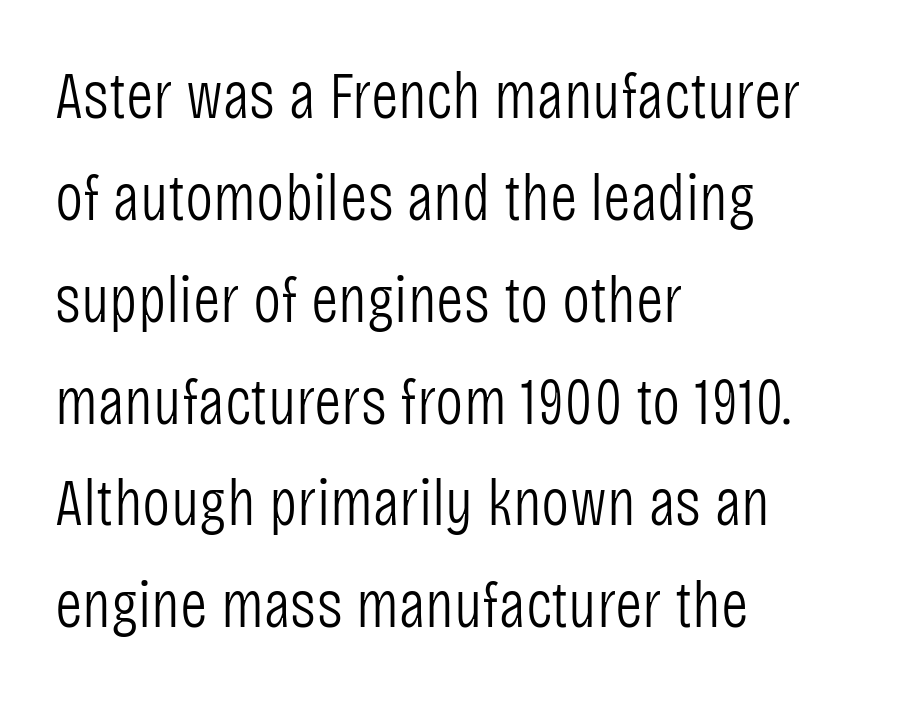
Words appear dense and cohesive because spacing is normal. Unbolded letterforms with no extra heft. In terms of leading, this rendering sits right in the middle. Does the copy run flush right? No — it runs flush left. The words here are not underlined.
